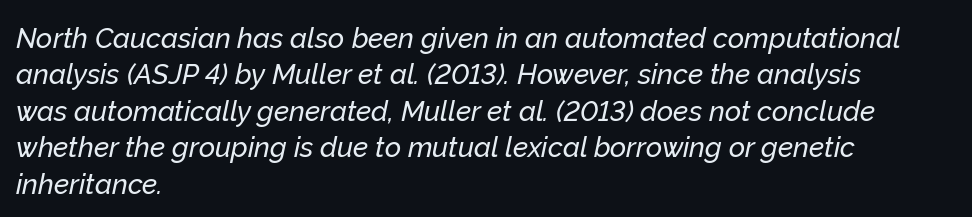
The rendering uses a moderate line-height, typical for paragraphs. The horizontal fit of the characters is conventional and even. Words float on clear page, feet unadorned. The face used here is proportionally spaced, like ordinary book or web type. Casual observation: everything's shoved over to the left.
